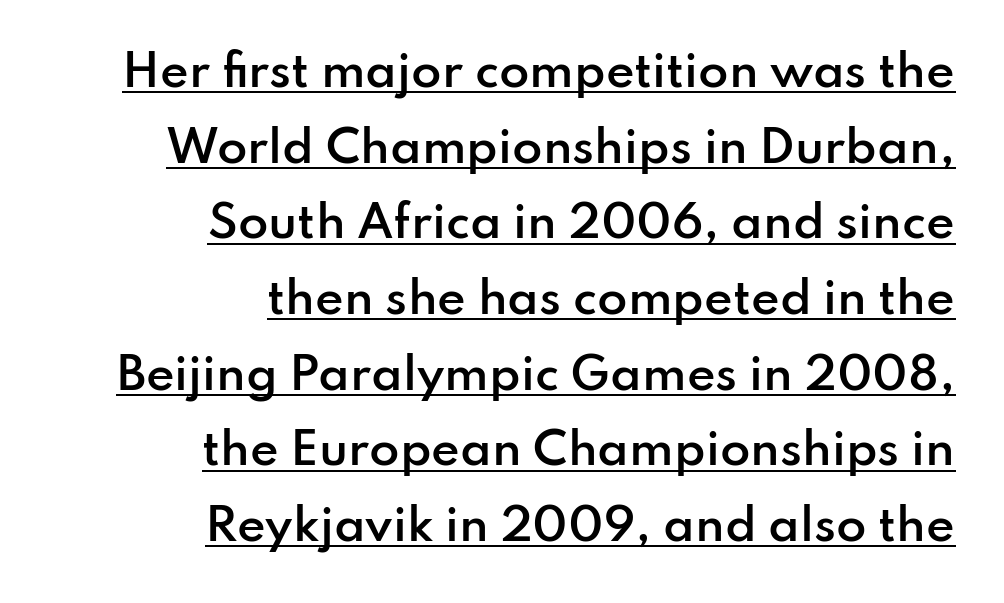
The image shows 44 px semibold sans-serif type, upright; set right-aligned, line spacing 1.72x, normal letter spacing, underlined; low stroke contrast and a small x-height.
